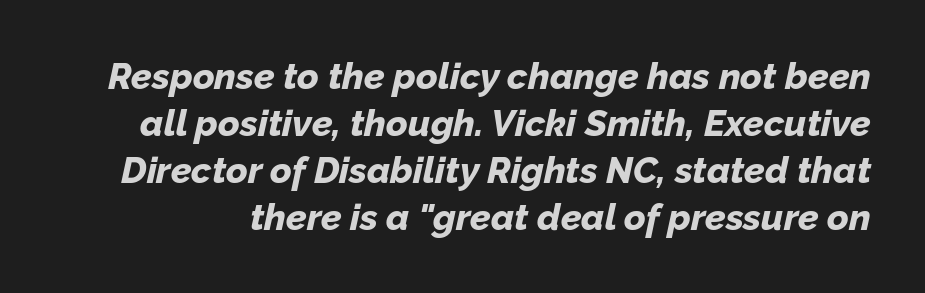
{"italic": "yes", "lean": "right", "slant_degrees": 12, "bold": "yes", "weight": "bold", "width": "normal", "stroke_contrast": "low", "x_height": "medium", "monospaced": "no", "underline": "no", "line_spacing": "normal", "line_spacing_ratio": 1.27, "letter_spacing": "normal", "letter_spacing_em": 0.0, "glyph_px": 37}
